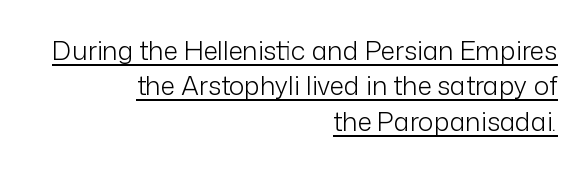
Q: Is the text bold? A: No.
Q: Is the text italic (slanted)? A: No, it is upright.
Q: Is the text underlined? A: Yes.
Q: How is the paragraph aligned? A: Right-aligned.
Q: Is the spacing between letters normal or unusually wide? A: Normal.
Q: Is the spacing between lines tight, normal or loose? A: Normal.
